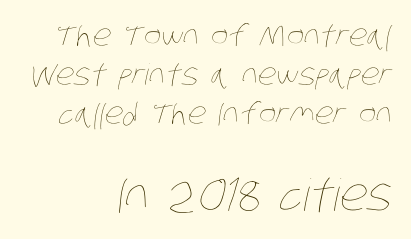
{"bold": "no", "weight": "thin", "width": "condensed", "stroke_contrast": "low", "x_height": "large", "monospaced": "no", "underline": "no", "align": "right", "line_spacing": "normal", "line_spacing_ratio": 1.34, "letter_spacing": "normal", "letter_spacing_em": 0.0, "larger_block": "second", "size_ratio": 1.52, "glyph_px": 44}
